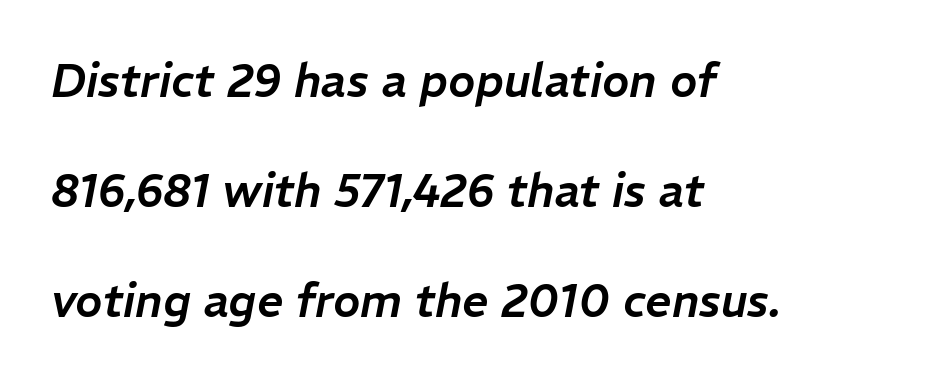
{"italic": "yes", "lean": "right", "slant_degrees": 11, "width": "normal", "stroke_contrast": "low", "x_height": "medium", "monospaced": "no", "underline": "no", "align": "left", "line_spacing": "loose", "line_spacing_ratio": 2.39, "letter_spacing": "normal", "letter_spacing_em": 0.0, "glyph_px": 46}
